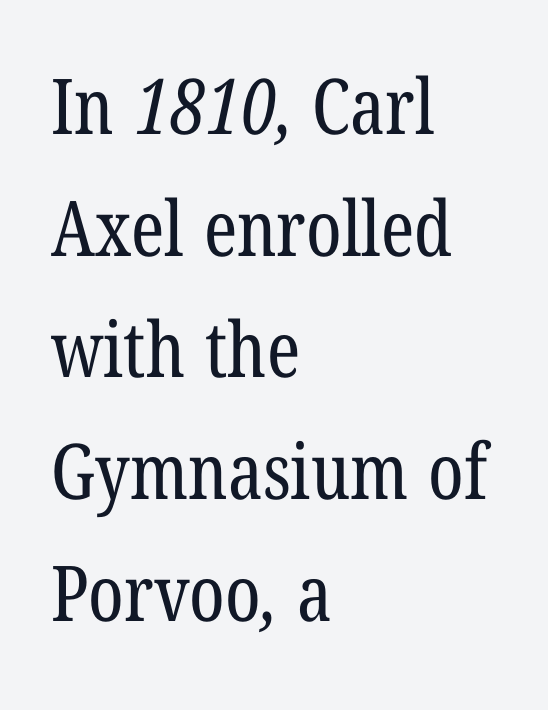
A light-to-regular cut is what we see here. Which margin do the lines hug? The left one — the right edge is uneven. The face used here is proportionally spaced, like ordinary book or web type. The foot of each line stays bare and open. A typesetter would label this face a serif.
